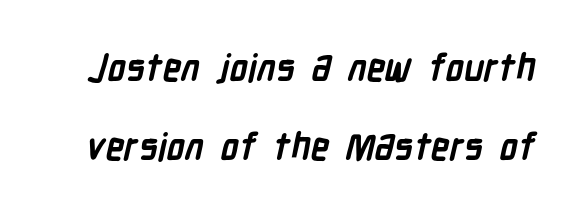
{"serif": "no", "bold": "yes", "weight": "semibold", "width": "condensed", "stroke_contrast": "low", "x_height": "medium", "monospaced": "no", "underline": "no", "line_spacing": "loose", "line_spacing_ratio": 2.13, "letter_spacing": "normal", "letter_spacing_em": 0.0, "glyph_px": 37}
